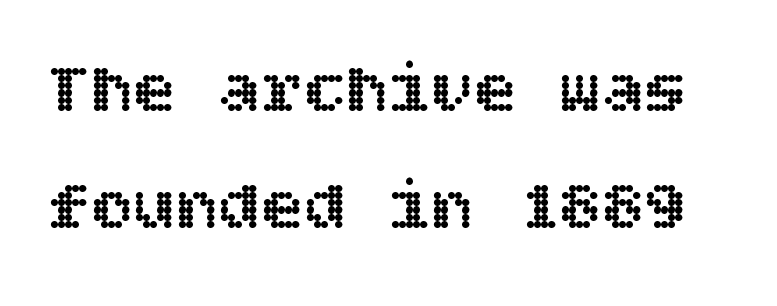
{"italic": "no", "width": "normal", "x_height": "large", "underline": "no", "line_spacing": "normal", "line_spacing_ratio": 1.65, "letter_spacing": "normal", "letter_spacing_em": 0.0, "glyph_px": 71}
